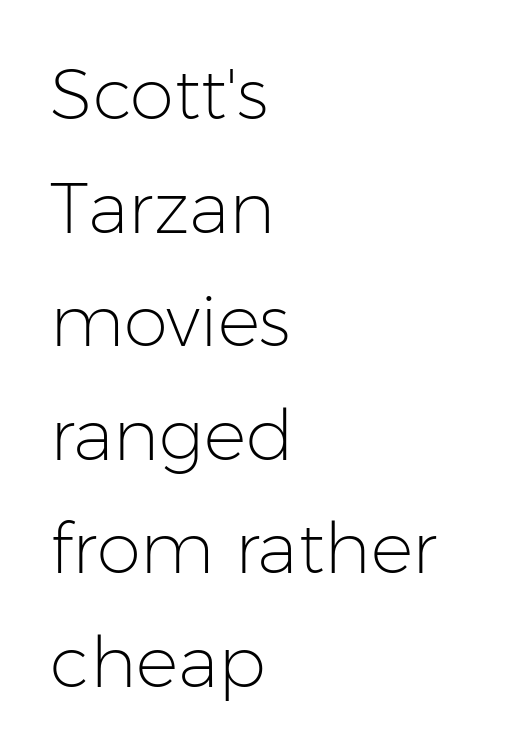
Is this a fixed-width face? No — the glyphs have proportional, varying widths. Rows of type keep a routine distance in the vertical direction. Compared with a typical body face, this is equally light or lighter still. Typeset ragged right — the left edge is the straight one.
